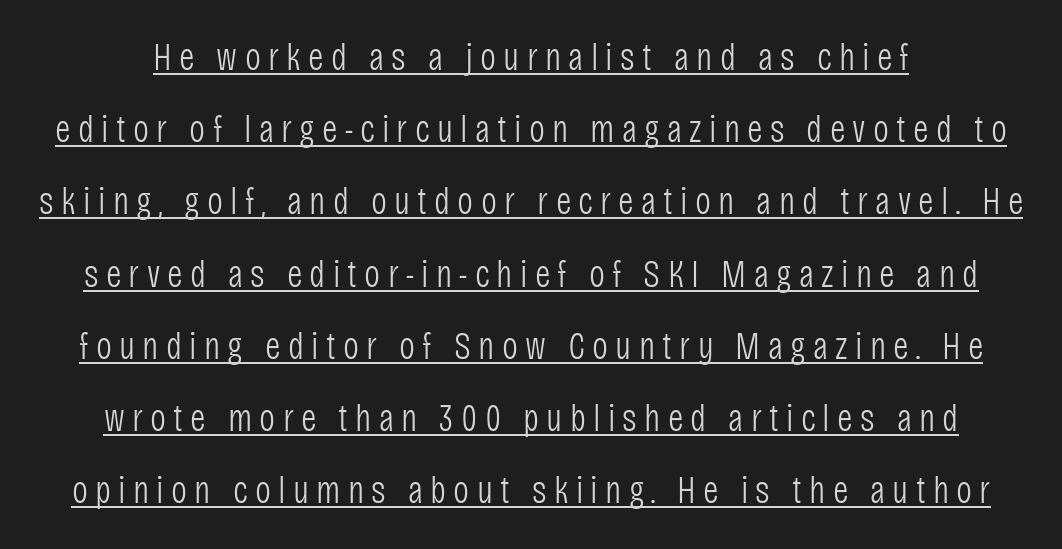
Q: Is the text bold? A: No.
Q: Is the text italic (slanted)? A: No, it is upright.
Q: Is the typeface a serif or a sans-serif typeface? A: Sans-serif.
Q: Is the text underlined? A: Yes.
Q: Is the spacing between lines tight, normal or loose? A: Loose.
Q: Width (condensed, normal, or wide)? A: Condensed.
Q: Stroke contrast? A: Low.
Q: x-height? A: Large.
Q: Monospaced? A: No.
